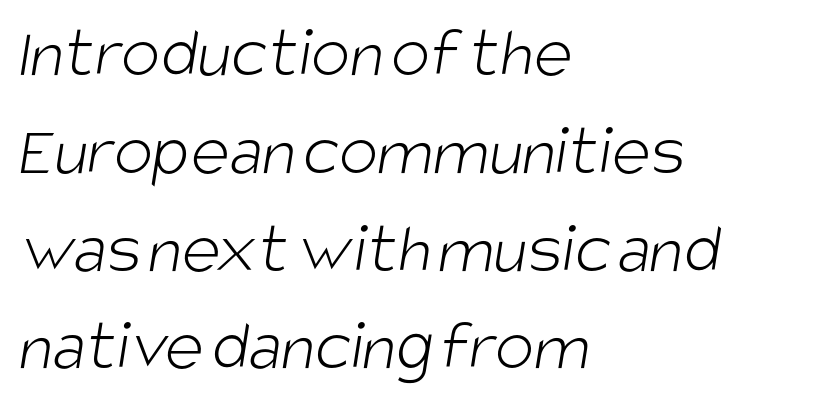
Q: Is the text bold? A: No.
Q: Is the typeface a serif or a sans-serif typeface? A: Sans-serif.
Q: Is the text underlined? A: No.
Q: How is the paragraph aligned? A: Left-aligned.
Q: Is the spacing between letters normal or unusually wide? A: Normal.
Q: Is the spacing between lines tight, normal or loose? A: Normal.
Q: Width (condensed, normal, or wide)? A: Condensed.
Q: Stroke contrast? A: Low.
Q: x-height? A: Large.
Q: Monospaced? A: No.
